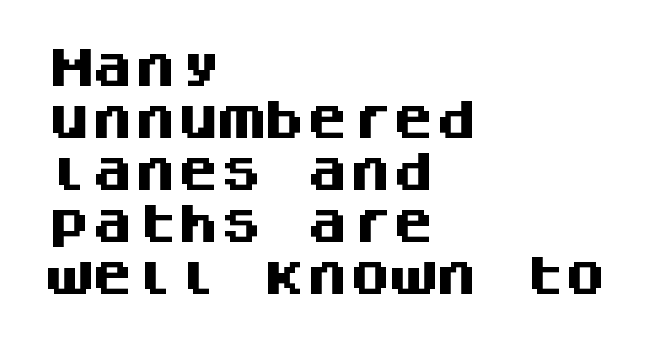
Q: Is the text bold? A: Yes.
Q: Is the text italic (slanted)? A: No, it is upright.
Q: Is the typeface a serif or a sans-serif typeface? A: Sans-serif.
Q: Is the text underlined? A: No.
Q: How is the paragraph aligned? A: Left-aligned.
Q: Is the spacing between letters normal or unusually wide? A: Normal.
Q: Width (condensed, normal, or wide)? A: Normal.
Q: Stroke contrast? A: Medium.
Q: x-height? A: Large.
Q: Monospaced? A: Yes.
